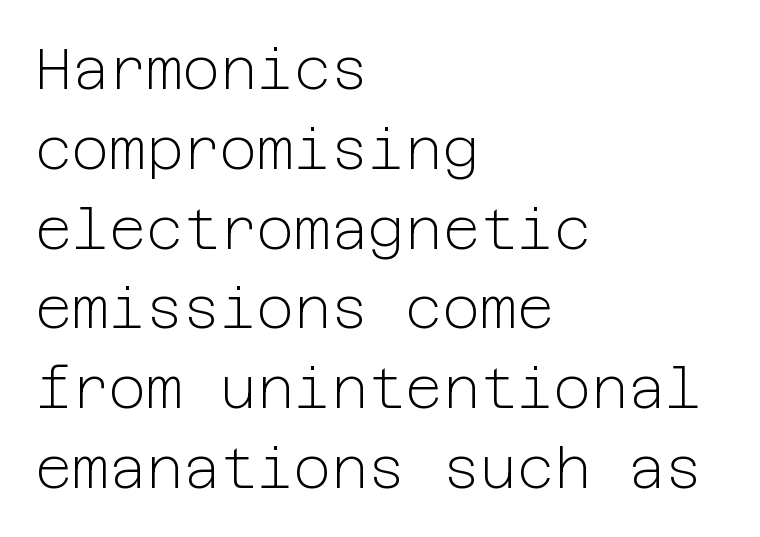
{"serif": "no", "italic": "no", "bold": "no", "weight": "light", "width": "normal", "stroke_contrast": "low", "x_height": "medium", "underline": "no", "align": "left", "line_spacing": "normal", "line_spacing_ratio": 1.4, "letter_spacing": "normal", "letter_spacing_em": 0.0, "glyph_px": 57}
